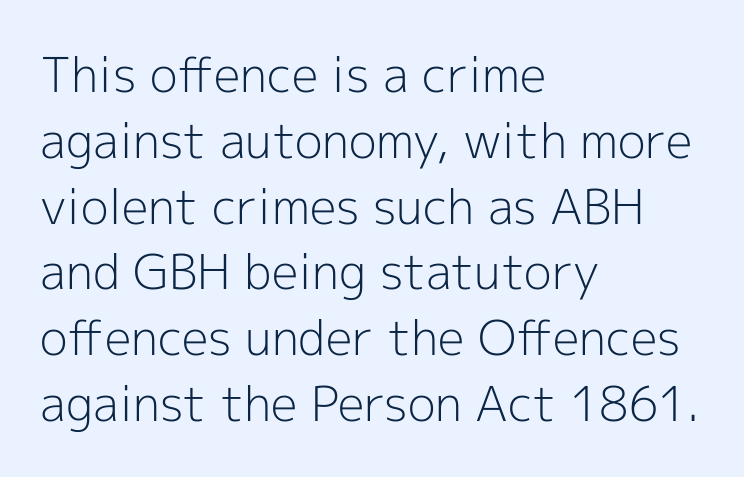
This sample has the flowing, uneven cadence of proportional lettering. It's the straight-up-and-down kind of type. What stands out about the letter spacing? Nothing — it is the standard amount. Leftover space on each line is placed entirely after the last word. Unlike a traditional serif, this face leaves its strokes unadorned.
